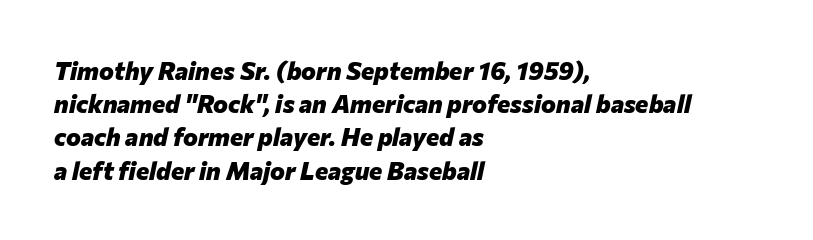
Q: Is the text bold? A: Yes.
Q: Is the text italic (slanted)? A: Yes, it leans right by about 12 degrees.
Q: Is the text underlined? A: No.
Q: How is the paragraph aligned? A: Left-aligned.
Q: Is the spacing between letters normal or unusually wide? A: Normal.
Q: Is the spacing between lines tight, normal or loose? A: Normal.
